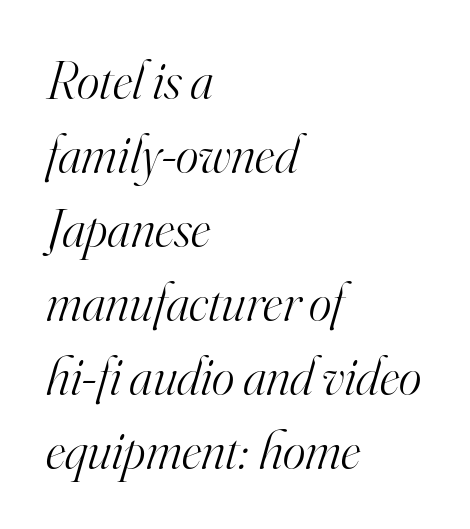
The image shows 54 px light serif type, italic (leaning right); set left-aligned, normal line spacing (1.37x), normal letter spacing, not underlined; high stroke contrast and a small x-height.
